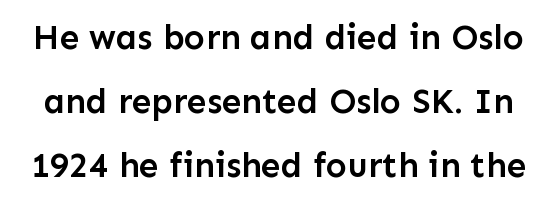
The image shows 35 px semibold sans-serif type, upright; set line spacing 1.83x, normal letter spacing, not underlined; low stroke contrast and a medium x-height.
